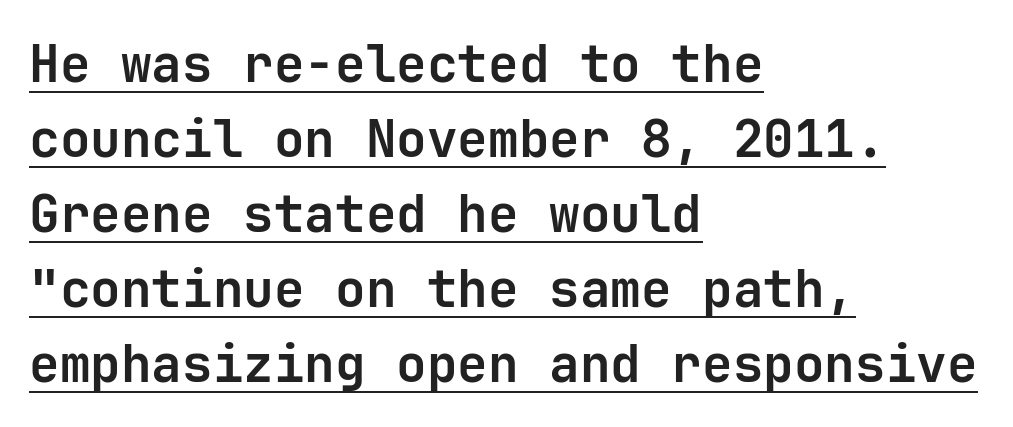
The image shows 51 px bold sans-serif type, upright, monospaced; set left-aligned, normal line spacing (1.47x), normal letter spacing, underlined; low stroke contrast and a medium x-height.
